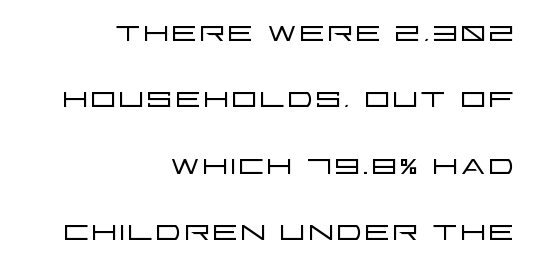
Q: Is the text bold? A: No.
Q: Is the text italic (slanted)? A: No, it is upright.
Q: Is the typeface a serif or a sans-serif typeface? A: Sans-serif.
Q: Is the text underlined? A: No.
Q: How is the paragraph aligned? A: Right-aligned.
Q: Is the spacing between letters normal or unusually wide? A: Normal.
Q: Is the spacing between lines tight, normal or loose? A: Normal.
Q: Width (condensed, normal, or wide)? A: Wide.
Q: Stroke contrast? A: Low.
Q: x-height? A: Large.
Q: Monospaced? A: No.
